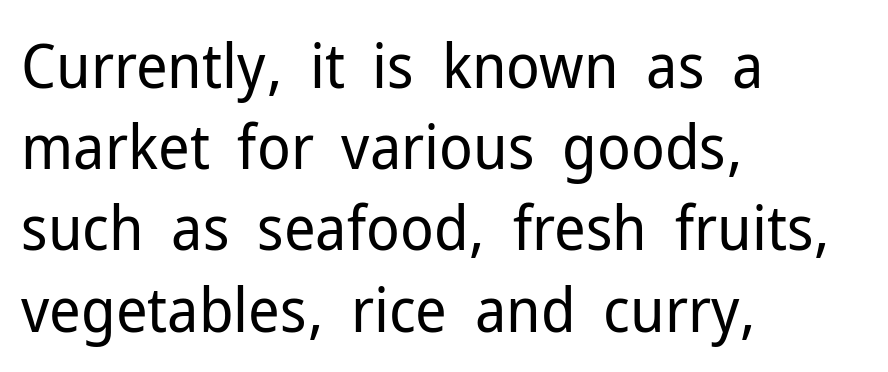
{"serif": "no", "italic": "no", "bold": "no", "weight": "regular", "width": "normal", "stroke_contrast": "low", "x_height": "medium", "monospaced": "no", "underline": "no", "align": "left", "line_spacing": "normal", "line_spacing_ratio": 1.31, "letter_spacing": "normal", "letter_spacing_em": 0.0, "glyph_px": 62}
